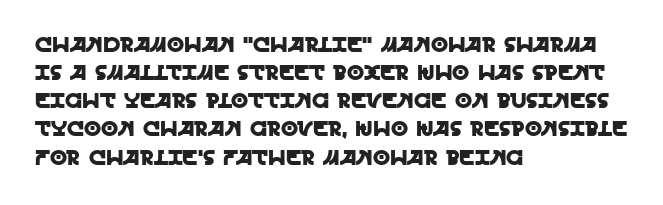
Q: Is the text italic (slanted)? A: No, it is upright.
Q: Is the text underlined? A: No.
Q: How is the paragraph aligned? A: Left-aligned.
Q: Is the spacing between letters normal or unusually wide? A: Normal.
Q: Is the spacing between lines tight, normal or loose? A: Normal.
